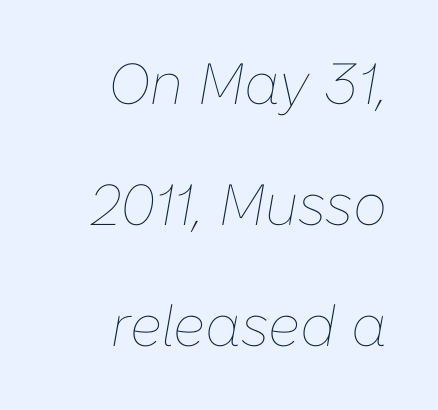
The image shows 58 px thin type, italic (leaning right); set right-aligned, loose line spacing (2.09x), normal letter spacing, not underlined; low stroke contrast and a medium x-height.
